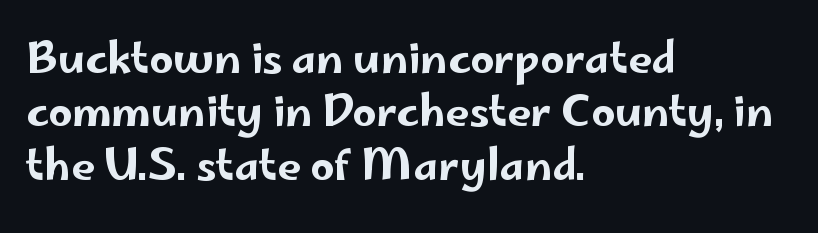
Spacing verdict: proportional, widths tailored to each character. The letters stand straight up with perfectly vertical stems. The space beneath each line is pristine and unruled. The letters carry no serifs — their stems end cleanly without finishing strokes. The gaps between neighbouring characters are ordinary and unremarkable. The lines sit at an ordinary, default distance from one another.
